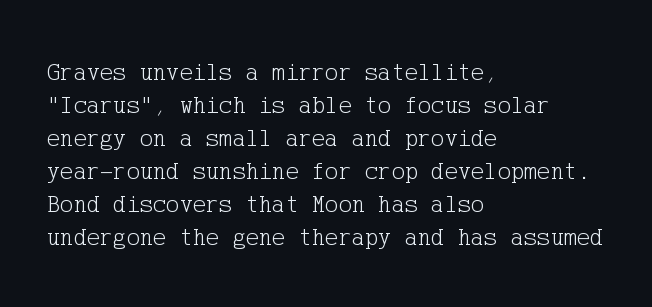
The setting favours the left margin, as ordinary paragraphs usually do. The letters stand upright; this is a roman face. Does the leading feel generous? No, just average. The passage shown has conventional tracking throughout. Each stroke keeps to a modest, everyday thickness or less.
